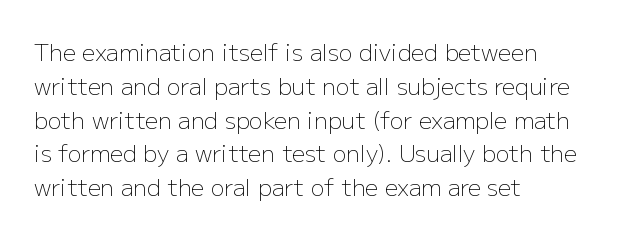
Q: Is the text bold? A: No.
Q: Is the text italic (slanted)? A: No, it is upright.
Q: Is the text underlined? A: No.
Q: How is the paragraph aligned? A: Left-aligned.
Q: Is the spacing between letters normal or unusually wide? A: Normal.
Q: Is the spacing between lines tight, normal or loose? A: Normal.
